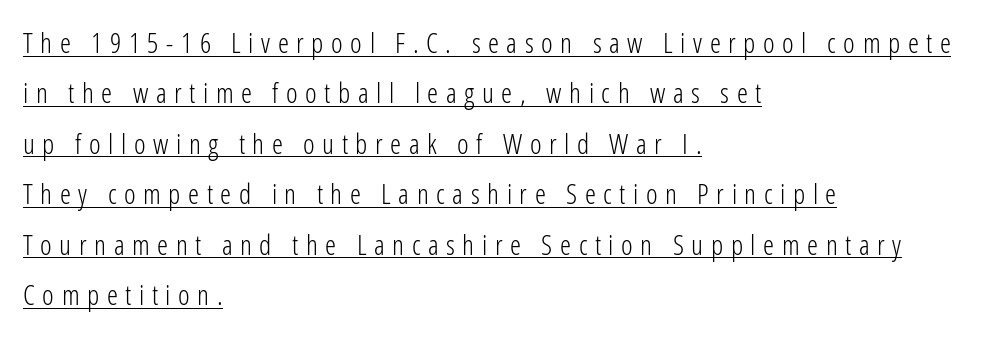
The image shows 28 px light, condensed sans-serif type, upright; set left-aligned, line spacing 1.8x, unusually wide letter spacing (+0.27 em), underlined; low stroke contrast and a medium x-height.
